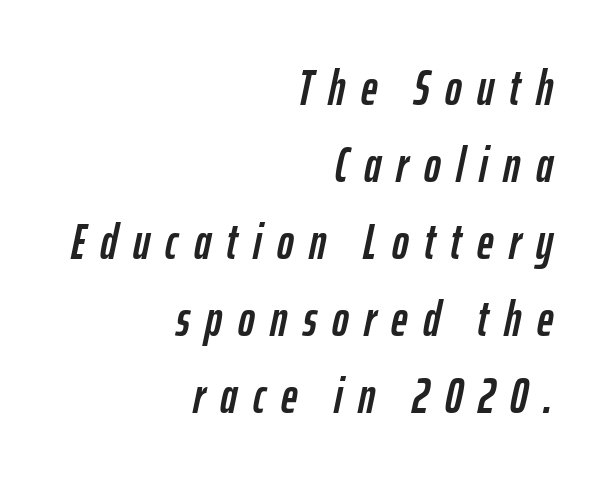
You could only call the tracking loose — the letters float apart. Casual observation: everything's shoved over to the right. Underlining? Definitely not there. Varying glyph widths throughout — classic text-font behaviour.
